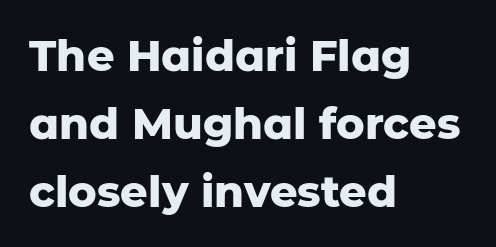
{"serif": "no", "italic": "no", "bold": "yes", "weight": "heavy", "width": "normal", "stroke_contrast": "low", "x_height": "medium", "monospaced": "no", "underline": "no", "align": "left", "line_spacing": "normal", "line_spacing_ratio": 1.58, "letter_spacing": "normal", "letter_spacing_em": 0.0, "glyph_px": 43}
